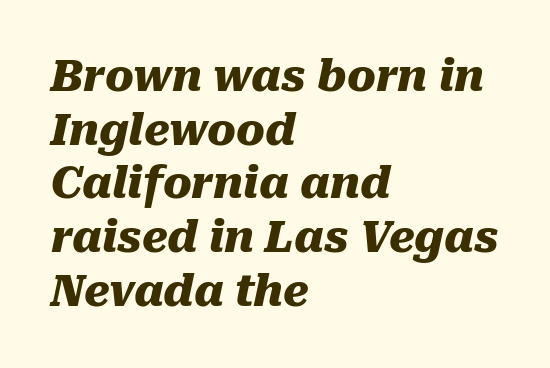
Students, note that the glyphs here touch the page at normal intervals. In terms of posture, this sample is oblique. Summary of vertical rhythm: regular, with standard interline spacing. The paragraph shown leans on its left margin. These lines are rendered in a variable-pitch font.
